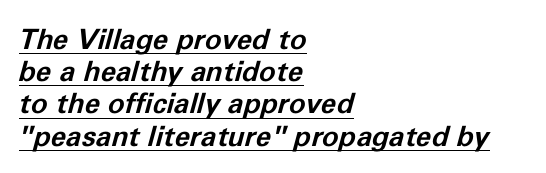
{"italic": "yes", "lean": "right", "slant_degrees": 11, "bold": "yes", "weight": "bold", "width": "normal", "stroke_contrast": "low", "x_height": "medium", "monospaced": "no", "underline": "yes", "align": "left", "line_spacing": "tight", "line_spacing_ratio": 1.15, "letter_spacing": "normal", "letter_spacing_em": 0.0, "glyph_px": 28}
